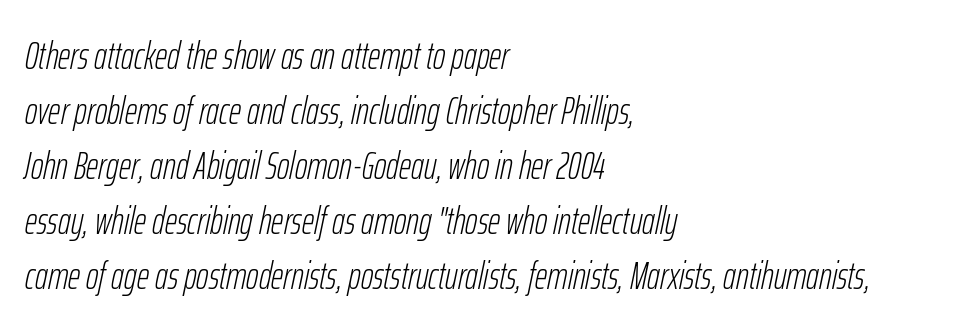
Q: Is the text bold? A: No.
Q: Is the text italic (slanted)? A: Yes, it leans right by about 12 degrees.
Q: Is the text underlined? A: No.
Q: How is the paragraph aligned? A: Left-aligned.
Q: Is the spacing between letters normal or unusually wide? A: Normal.
Q: Is the spacing between lines tight, normal or loose? A: Normal.
Q: Width (condensed, normal, or wide)? A: Condensed.
Q: Stroke contrast? A: Low.
Q: x-height? A: Medium.
Q: Monospaced? A: No.
